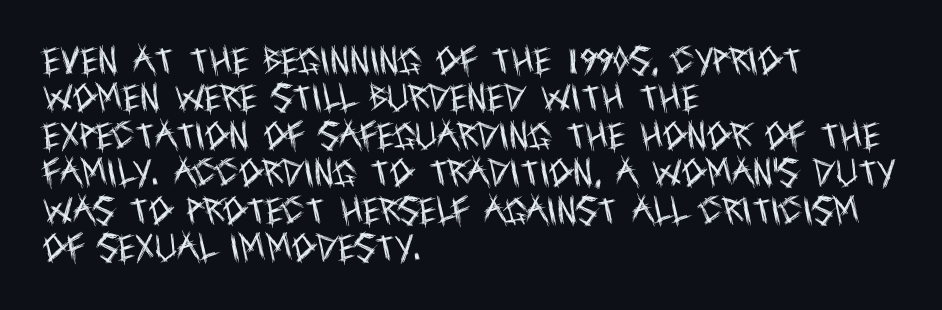
Q: Is the text bold? A: No.
Q: Is the text italic (slanted)? A: No, it is upright.
Q: Is the typeface a serif or a sans-serif typeface? A: Sans-serif.
Q: Is the text underlined? A: No.
Q: How is the paragraph aligned? A: Left-aligned.
Q: Is the spacing between letters normal or unusually wide? A: Normal.
Q: Is the spacing between lines tight, normal or loose? A: Normal.
Q: Width (condensed, normal, or wide)? A: Condensed.
Q: x-height? A: Large.
Q: Monospaced? A: No.
